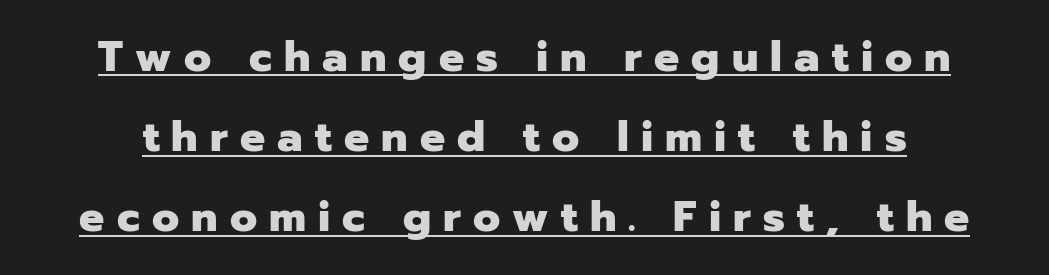
Underline: present. Here the designer chose a conventional face with non-uniform glyph widths. Quick note: interline space is abundant. Display-style spreading of the glyphs; the letterfit is very open.
